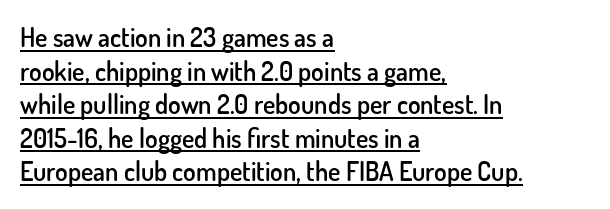
The image shows 26 px text type, upright; set left-aligned, normal line spacing (1.29x), normal letter spacing, underlined.
